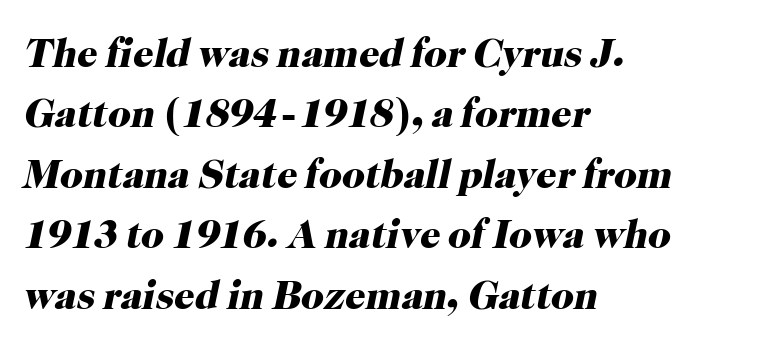
The passage shown is emphatically bold. The space directly below the letters is spotless. Whoever set this chose a conventional vertical rhythm. Think of a printed novel: that variable character pitch is what you see here. Honestly, the letter spacing is just normal — you wouldn't notice it.
